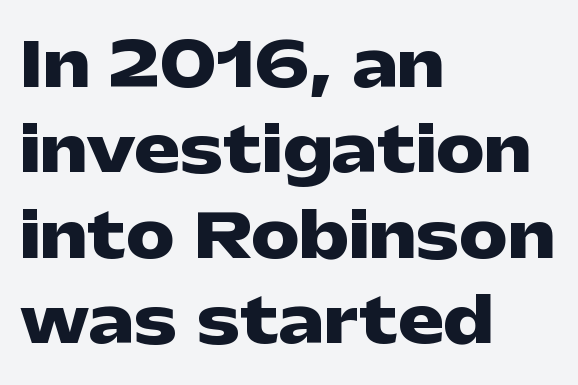
The image shows 61 px heavy, wide sans-serif type, upright; set left-aligned, normal line spacing (1.4x), normal letter spacing, not underlined; low stroke contrast and a medium x-height.
